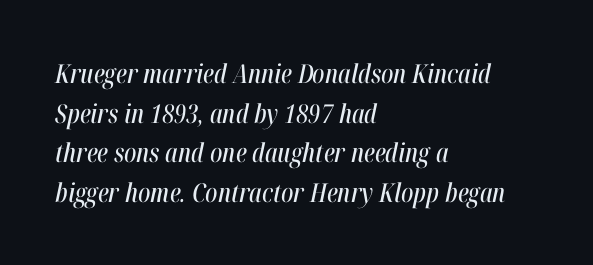
Q: Is the text italic (slanted)? A: Yes, it leans right by about 12 degrees.
Q: Is the text underlined? A: No.
Q: How is the paragraph aligned? A: Left-aligned.
Q: Is the spacing between letters normal or unusually wide? A: Normal.
Q: Is the spacing between lines tight, normal or loose? A: Normal.
